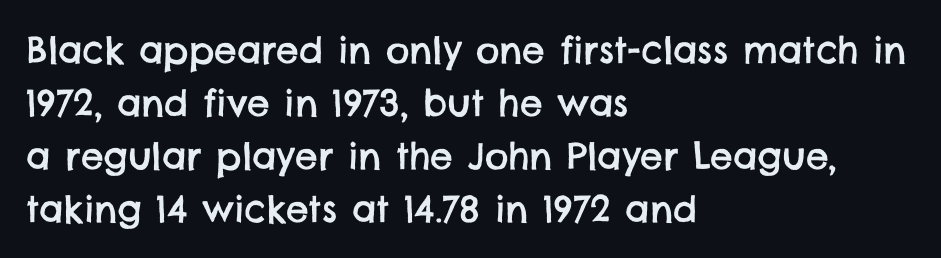
Descenders are the only things crossing below the line. The rendering uses natural spacing where letterforms have individual widths. Spacing between characters is what you'd get straight out of the box. The characters display no serif detailing; their extremities are plain. These lines stack with their left ends in a neat column. Compared with typical paragraphs, the rows here are spaced about the same.
